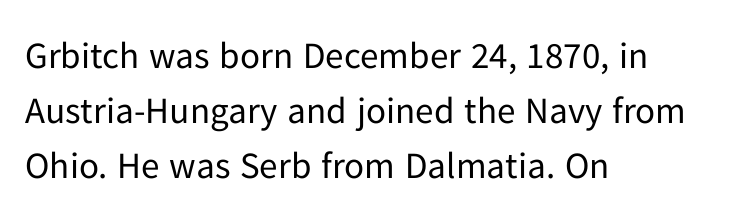
The image shows 37 px regular-weight sans-serif type, upright; set left-aligned, normal line spacing (1.49x), normal letter spacing, not underlined; low stroke contrast and a medium x-height.
